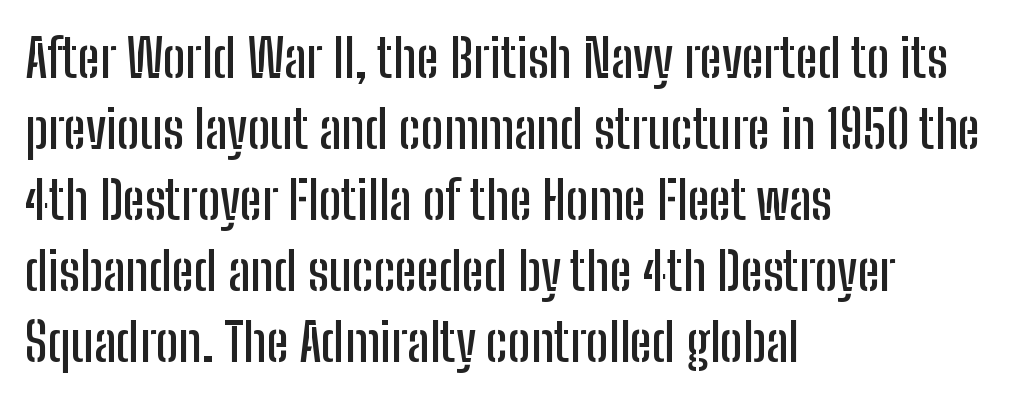
The face used here is proportionally spaced, like ordinary book or web type. Evenly set lines give the paragraph a standard silhouette. Grotesque or geometric, the face here clearly has no serifs. The rendering anchors every line to the left-hand side. The gaps between neighbouring characters are ordinary and unremarkable.
